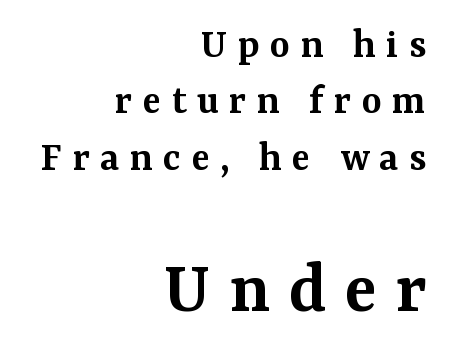
The image shows 76 px semibold serif type, upright; set right-aligned, normal line spacing (1.31x), unusually wide letter spacing (+0.24 em), not underlined; the second (bottom) block is 1.77x larger; medium stroke contrast and a medium x-height.
